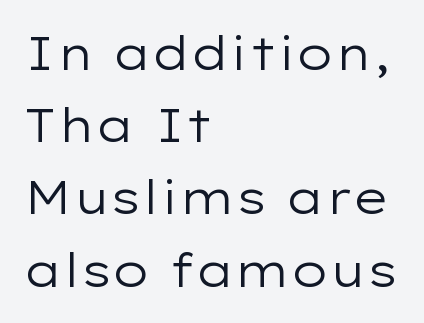
{"serif": "no", "italic": "no", "bold": "no", "weight": "regular", "width": "wide", "stroke_contrast": "low", "x_height": "medium", "monospaced": "no", "underline": "no", "align": "left", "line_spacing": "normal", "line_spacing_ratio": 1.57, "letter_spacing": "normal", "letter_spacing_em": 0.0, "glyph_px": 46}
